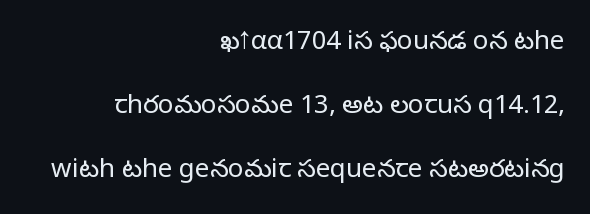
Q: Is the text bold? A: No.
Q: Is the text italic (slanted)? A: No, it is upright.
Q: Is the text underlined? A: No.
Q: How is the paragraph aligned? A: Right-aligned.
Q: Is the spacing between letters normal or unusually wide? A: Normal.
Q: Is the spacing between lines tight, normal or loose? A: Loose.
